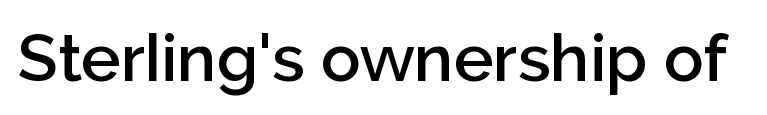
Looks like regular typesetting: each glyph gets only the width it needs. A somewhat darkened texture: the type is semibold rather than bold. Nope, no serifs anywhere on these letters. Italic? Not at all — the glyphs are vertical. The letters sit at their default tracking, neither squeezed nor spread.
